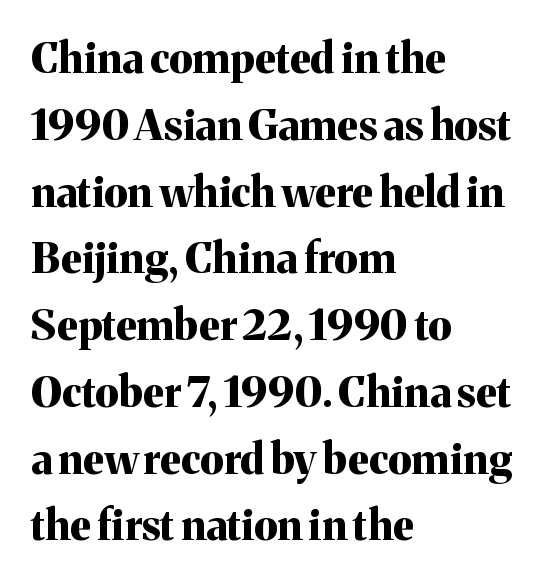
The image shows 42 px bold serif type, upright; set left-aligned, normal line spacing (1.59x), normal letter spacing, not underlined; medium stroke contrast and a medium x-height.
